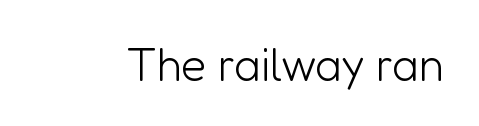
Q: Is the text bold? A: No.
Q: Is the text italic (slanted)? A: No, it is upright.
Q: Is the typeface a serif or a sans-serif typeface? A: Sans-serif.
Q: Is the text underlined? A: No.
Q: Is the spacing between letters normal or unusually wide? A: Normal.
Q: Width (condensed, normal, or wide)? A: Normal.
Q: Stroke contrast? A: Low.
Q: x-height? A: Medium.
Q: Monospaced? A: No.
